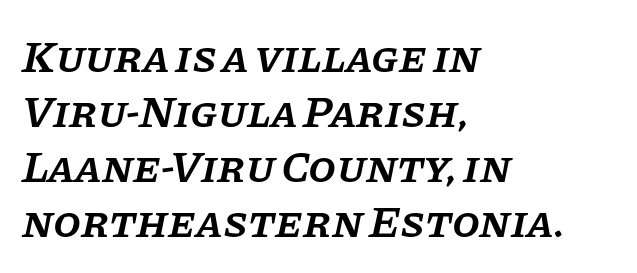
{"serif": "yes", "italic": "yes", "lean": "right", "slant_degrees": 11, "bold": "semi", "weight": "semibold", "width": "normal", "stroke_contrast": "low", "x_height": "large", "monospaced": "no", "underline": "no", "align": "left", "line_spacing_ratio": 1.22, "letter_spacing": "normal", "letter_spacing_em": 0.0, "glyph_px": 45}
